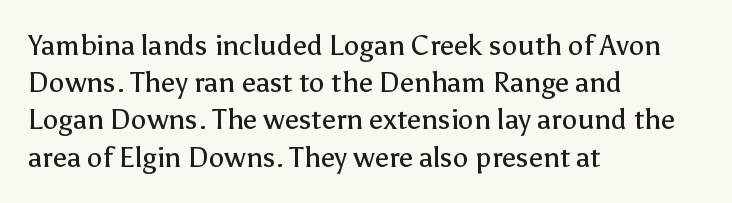
Q: Is the text bold? A: No.
Q: Is the text italic (slanted)? A: No, it is upright.
Q: Is the typeface a serif or a sans-serif typeface? A: Sans-serif.
Q: Is the text underlined? A: No.
Q: How is the paragraph aligned? A: Left-aligned.
Q: Is the spacing between letters normal or unusually wide? A: Normal.
Q: Is the spacing between lines tight, normal or loose? A: Normal.
Q: Width (condensed, normal, or wide)? A: Normal.
Q: Stroke contrast? A: Low.
Q: x-height? A: Medium.
Q: Monospaced? A: No.
